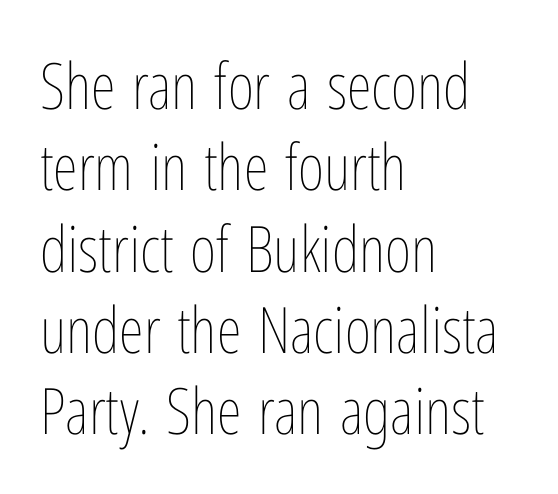
{"italic": "no", "bold": "no", "weight": "thin", "width": "condensed", "stroke_contrast": "low", "x_height": "medium", "monospaced": "no", "underline": "no", "align": "left", "line_spacing": "normal", "line_spacing_ratio": 1.27, "letter_spacing": "normal", "letter_spacing_em": 0.0, "glyph_px": 64}
